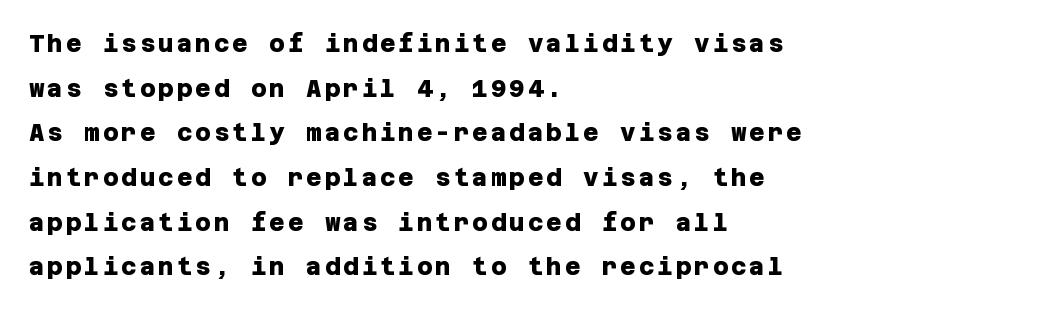
How heavy is the stroke? Heavy — this is a bold. Clear beneath every line of the passage. Which margin do the lines hug? The left one — the right edge is uneven.
